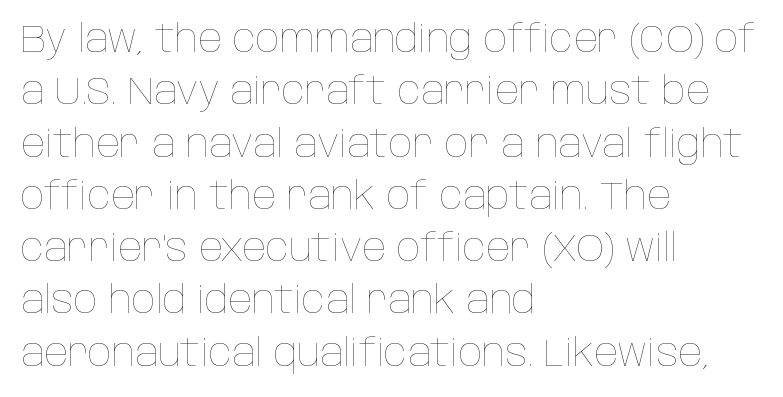
{"italic": "no", "bold": "no", "weight": "thin", "width": "condensed", "stroke_contrast": "low", "x_height": "large", "monospaced": "no", "underline": "no", "align": "left", "line_spacing": "normal", "line_spacing_ratio": 1.34, "letter_spacing": "normal", "letter_spacing_em": 0.0, "glyph_px": 39}
